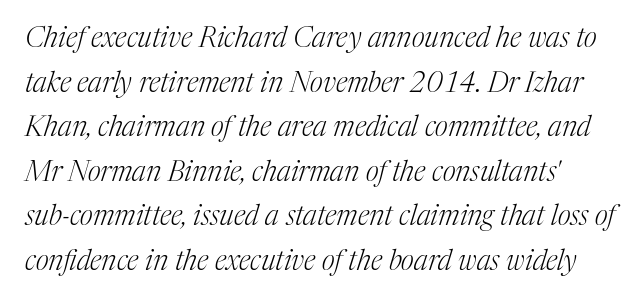
Spacing verdict: proportional, widths tailored to each character. The letterforms sit shoulder to shoulder at normal distance. Rendered with sloped, italic letterforms. Type style note: has serifs. Leading: standard.
